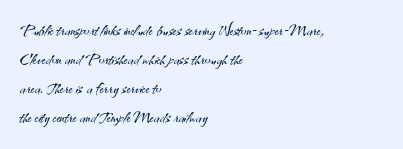
{"bold": "no", "underline": "no", "align": "left", "line_spacing": "normal", "line_spacing_ratio": 1.38, "letter_spacing": "normal", "letter_spacing_em": 0.0, "glyph_px": 21}
